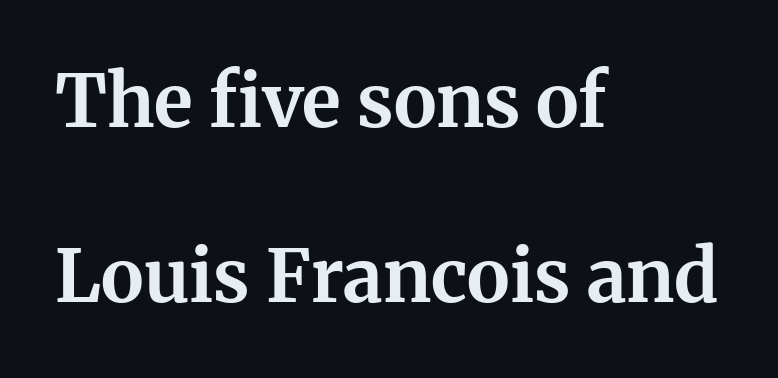
Q: Is the text bold? A: Yes.
Q: Is the text italic (slanted)? A: No, it is upright.
Q: Is the typeface a serif or a sans-serif typeface? A: Serif.
Q: Is the text underlined? A: No.
Q: How is the paragraph aligned? A: Left-aligned.
Q: Is the spacing between letters normal or unusually wide? A: Normal.
Q: Is the spacing between lines tight, normal or loose? A: Loose.
Q: Width (condensed, normal, or wide)? A: Normal.
Q: Stroke contrast? A: Medium.
Q: x-height? A: Medium.
Q: Monospaced? A: No.
